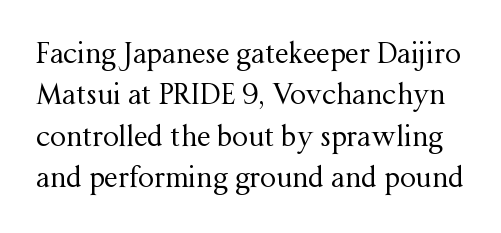
The image shows 28 px regular-weight serif type, upright; set normal line spacing (1.48x), normal letter spacing, not underlined; medium stroke contrast and a medium x-height.
